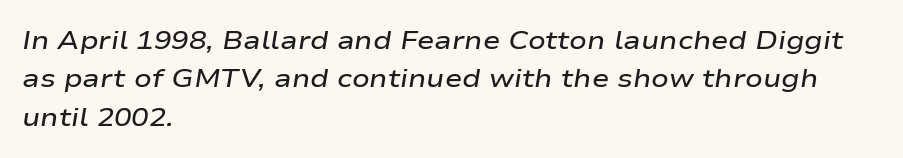
{"italic": "yes", "lean": "right", "slant_degrees": 9, "bold": "semi", "underline": "no", "align": "left", "line_spacing": "normal", "line_spacing_ratio": 1.48, "letter_spacing": "normal", "letter_spacing_em": 0.0, "glyph_px": 26}
